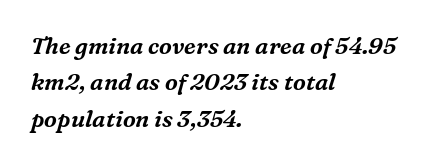
{"italic": "yes", "lean": "right", "slant_degrees": 16, "underline": "no", "align": "left", "line_spacing": "normal", "line_spacing_ratio": 1.58, "letter_spacing": "normal", "letter_spacing_em": 0.0, "glyph_px": 23}
